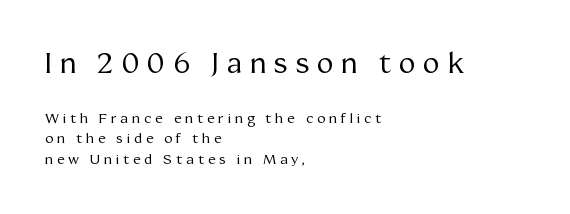
The image shows 28 px regular-weight serif type, upright; set left-aligned, normal line spacing (1.47x), unusually wide letter spacing (+0.28 em), not underlined; the first (top) block is 2.0x larger; medium stroke contrast and a medium x-height.
